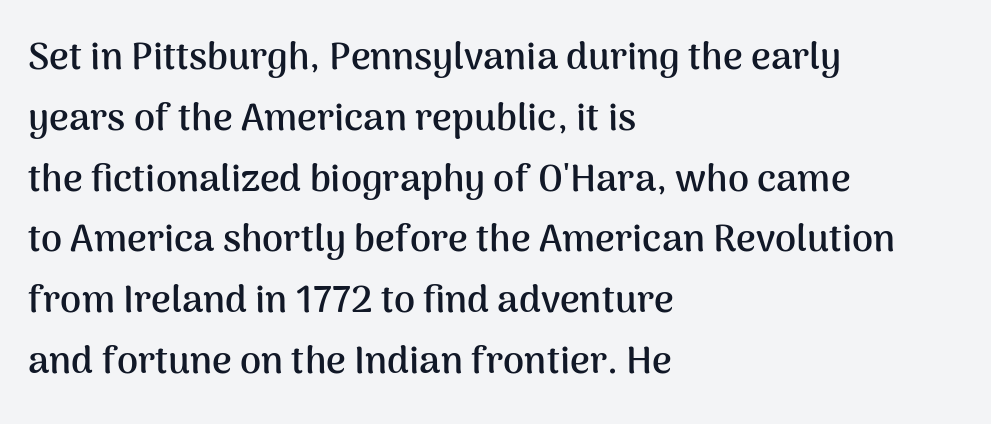
The horizontal fit of the characters is conventional and even. The specimen omits any rule beneath the text block's lines. Italic: no, the glyphs are upright roman. Strong, thick strokes mark this as bold type.
